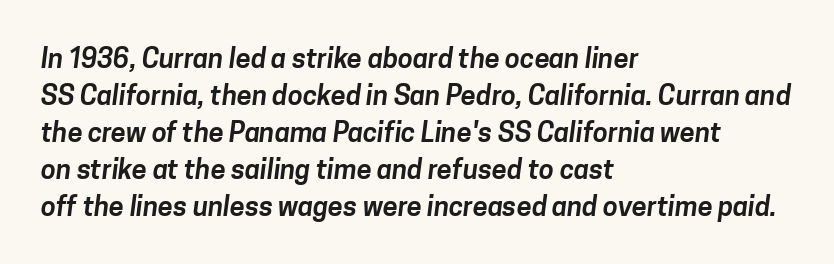
{"underline": "no", "align": "left", "line_spacing": "normal", "line_spacing_ratio": 1.37, "letter_spacing": "normal", "letter_spacing_em": 0.0, "glyph_px": 27}
